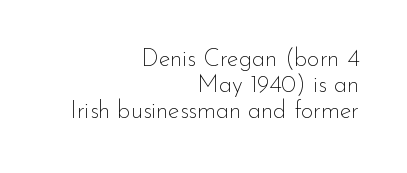
The image shows 24 px text type, upright; set right-aligned, tight line spacing (1.09x), normal letter spacing, not underlined.
